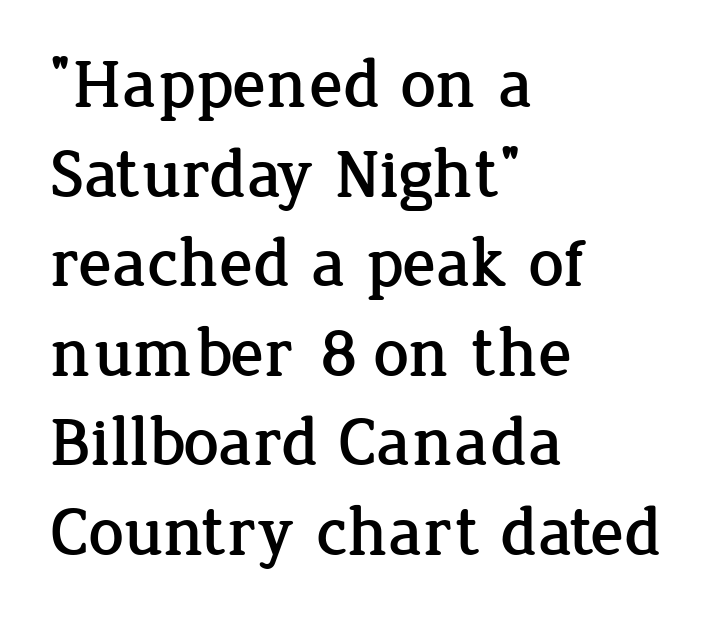
{"serif": "yes", "italic": "no", "width": "normal", "stroke_contrast": "low", "x_height": "medium", "monospaced": "no", "underline": "no", "align": "left", "line_spacing": "normal", "line_spacing_ratio": 1.28, "letter_spacing": "normal", "letter_spacing_em": 0.0, "glyph_px": 70}
